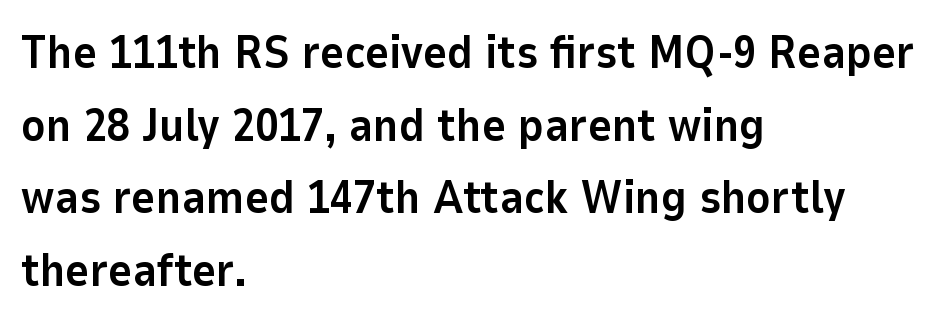
Character widths vary here, with narrow letters taking less room than wide ones. Letterform terminals end flat and unadorned throughout the passage. This sample uses plain, unmodified letter spacing. The passage shown is emphatically bold.
